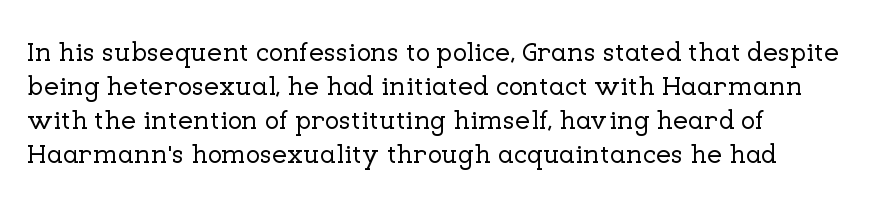
{"italic": "no", "underline": "no", "align": "left", "line_spacing": "normal", "line_spacing_ratio": 1.26, "letter_spacing": "normal", "letter_spacing_em": 0.0, "glyph_px": 27}
